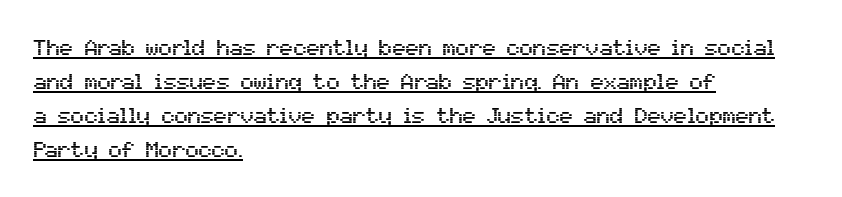
Every row of glyphs begins at an identical x-position on the left. Posture: straight, roman, zero tilt. Honestly, the row spacing looks completely unremarkable. A rule runs beneath these lines of type.
